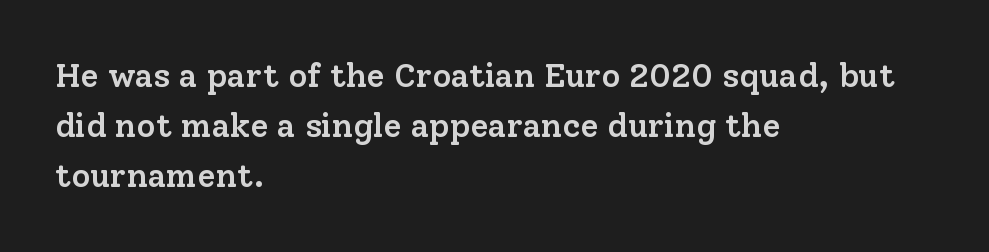
The space between consecutive lines is moderate. Firm but not heavy-handed strokes: this text is semibold. Looks like regular typesetting: each glyph gets only the width it needs. The letterforms sit shoulder to shoulder at normal distance. These lines were composed using upright roman letters.
